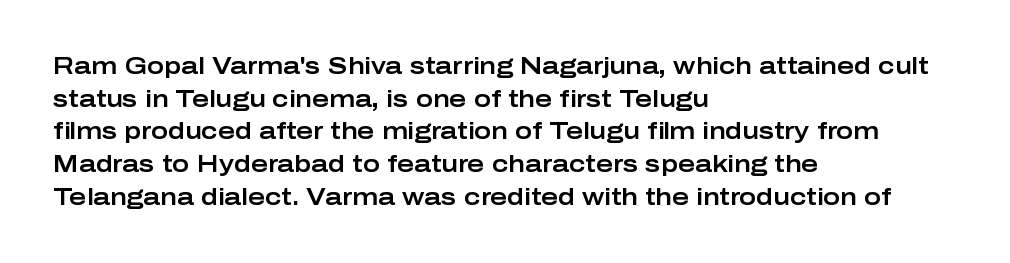
All the whitespace from short lines collects on the right. Standard letterfit; no display-style spreading of the glyphs. The area under the type is left untouched. Characters remain perfectly vertical along every line. If you measured baseline to baseline, you'd find a middling distance.
